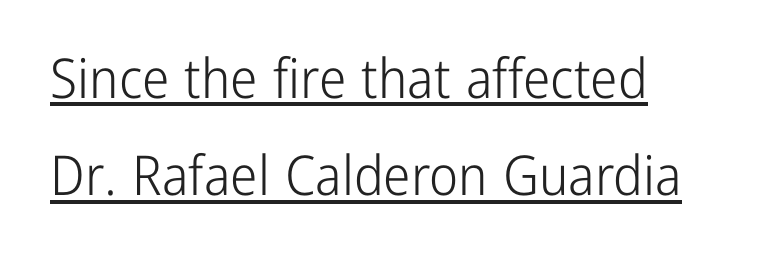
{"serif": "no", "italic": "no", "bold": "no", "weight": "light", "width": "condensed", "stroke_contrast": "low", "x_height": "medium", "monospaced": "no", "underline": "yes", "line_spacing_ratio": 1.77, "letter_spacing": "normal", "letter_spacing_em": 0.0, "glyph_px": 55}
